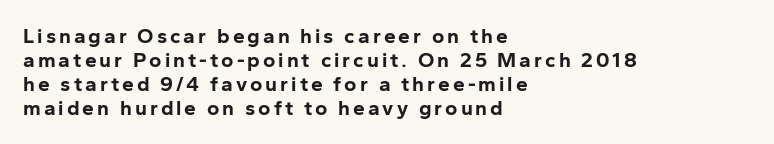
The image shows 21 px bold type, upright; set left-aligned, tight line spacing (1.14x), not underlined.
